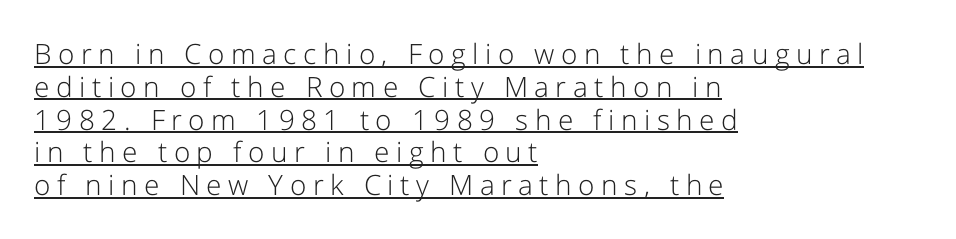
The words here are underlined. Do the letters lean? They stand straight. Left-aligned paragraph, ragged on the right. The weight tops out at a normal text grade.
